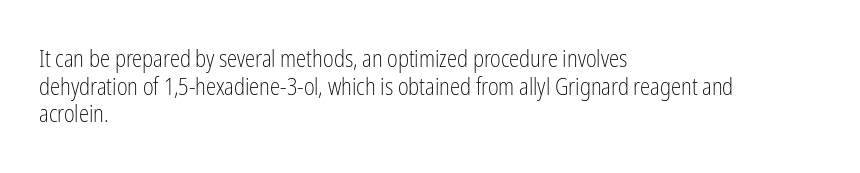
{"italic": "no", "bold": "no", "underline": "no", "align": "left", "line_spacing_ratio": 1.2, "letter_spacing": "normal", "letter_spacing_em": 0.0, "glyph_px": 23}
